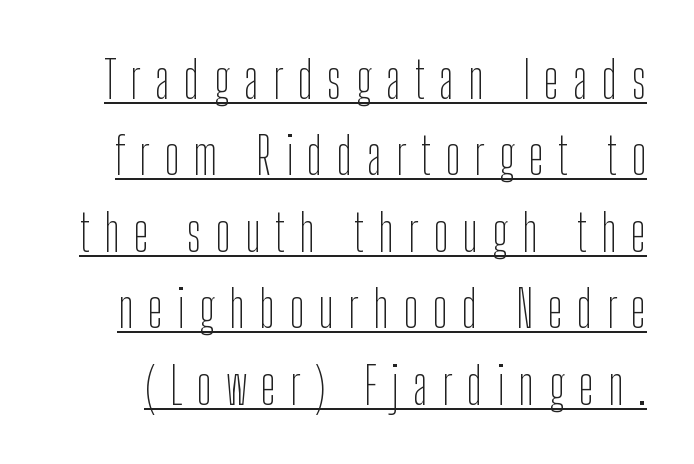
The rendering uses natural spacing where letterforms have individual widths. You can tell from the bare stems that sans-serif type was used. Summary of vertical rhythm: regular, with standard interline spacing. Underline: present. Stem width sits at or under what a default text font uses. Students, note that the glyphs here are deliberately spaced far apart.
